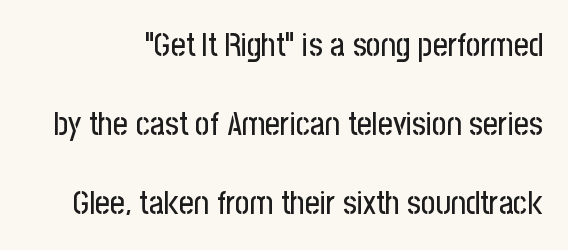
Nothing sits at the stroke ends, so this counts as sans-serif. Leading: increased. The passage shown is typed in a proportional face where columns would drift. Underline: absent.
